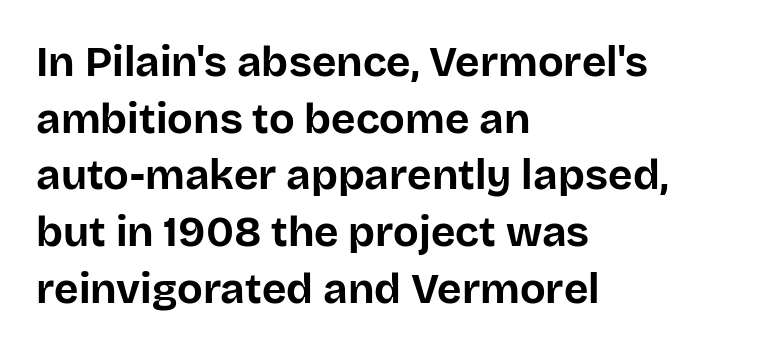
Q: Is the text bold? A: Yes.
Q: Is the text italic (slanted)? A: No, it is upright.
Q: Is the typeface a serif or a sans-serif typeface? A: Sans-serif.
Q: Is the text underlined? A: No.
Q: How is the paragraph aligned? A: Left-aligned.
Q: Is the spacing between letters normal or unusually wide? A: Normal.
Q: Is the spacing between lines tight, normal or loose? A: Normal.
Q: Width (condensed, normal, or wide)? A: Normal.
Q: Stroke contrast? A: Low.
Q: x-height? A: Large.
Q: Monospaced? A: No.
